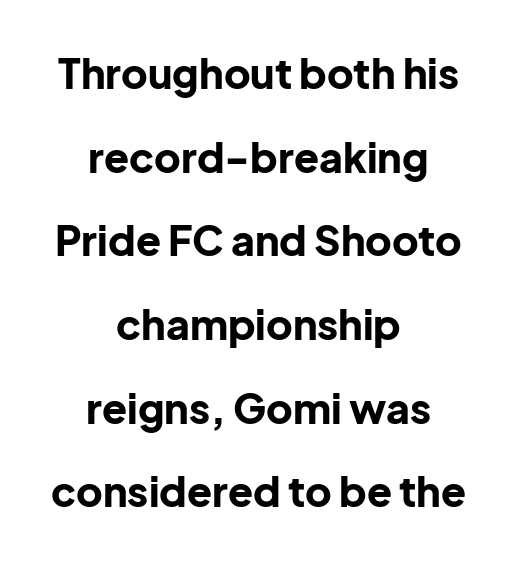
{"serif": "no", "italic": "no", "bold": "yes", "weight": "bold", "width": "normal", "stroke_contrast": "low", "x_height": "medium", "monospaced": "no", "underline": "no", "align": "center", "line_spacing": "loose", "line_spacing_ratio": 2.04, "letter_spacing": "normal", "letter_spacing_em": 0.0, "glyph_px": 41}
